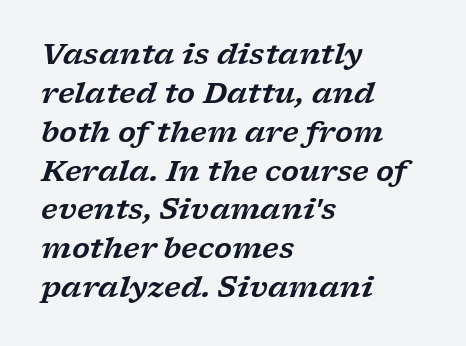
{"serif": "yes", "italic": "yes", "lean": "right", "slant_degrees": 17, "width": "wide", "stroke_contrast": "low", "x_height": "medium", "monospaced": "no", "underline": "no", "align": "left", "line_spacing": "normal", "line_spacing_ratio": 1.34, "letter_spacing": "normal", "letter_spacing_em": 0.0, "glyph_px": 29}
